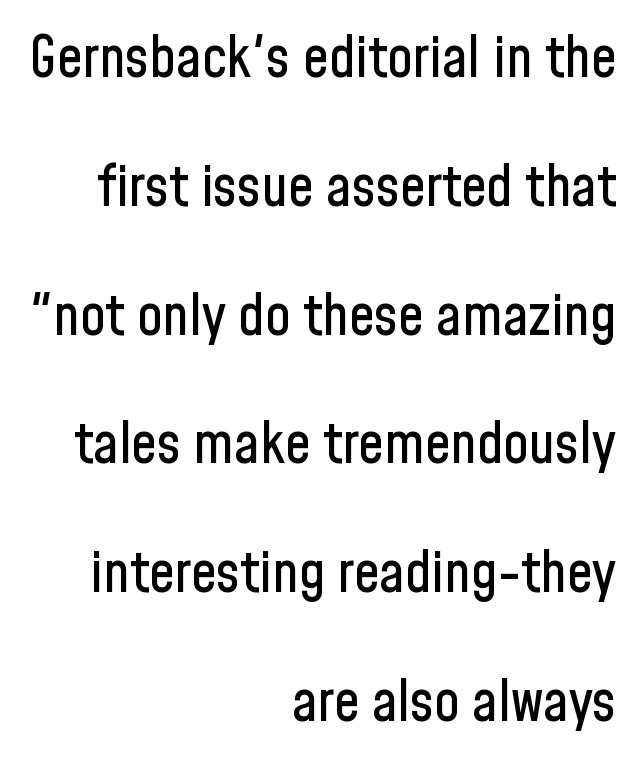
The image shows 57 px condensed sans-serif type, upright; set right-aligned, loose line spacing (2.26x), normal letter spacing, not underlined; low stroke contrast and a medium x-height.
